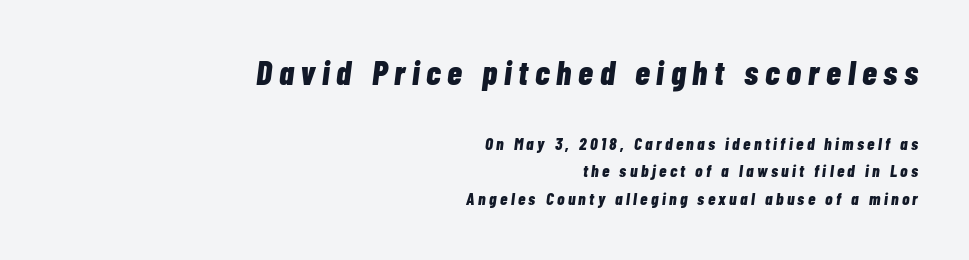
{"italic": "yes", "lean": "right", "slant_degrees": 7, "bold": "yes", "weight": "bold", "width": "condensed", "stroke_contrast": "low", "x_height": "medium", "monospaced": "no", "underline": "no", "align": "right", "line_spacing": "normal", "line_spacing_ratio": 1.61, "letter_spacing": "wide", "letter_spacing_em": 0.2, "larger_block": "first", "size_ratio": 2.0, "glyph_px": 34}
